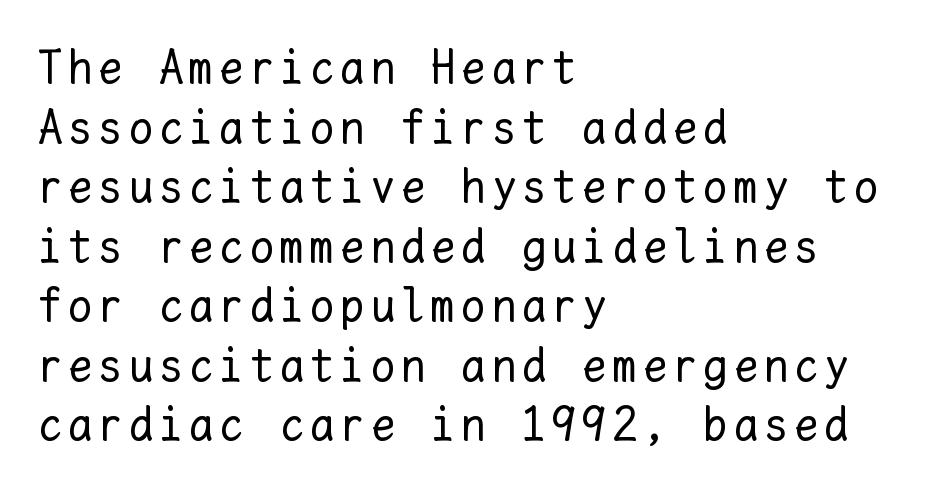
{"italic": "no", "bold": "no", "weight": "regular", "width": "normal", "stroke_contrast": "low", "x_height": "medium", "monospaced": "yes", "underline": "no", "align": "left", "line_spacing_ratio": 1.24, "glyph_px": 48}
